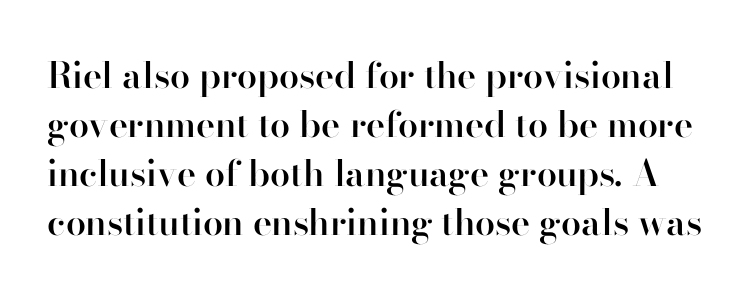
Quick note: underline off. The face used here is a semibold: visibly heavier than regular, lighter than bold. Vertical spacing — default. Quick note: not italic, upright. Do the characters align in a grid? No, the font is proportional.
